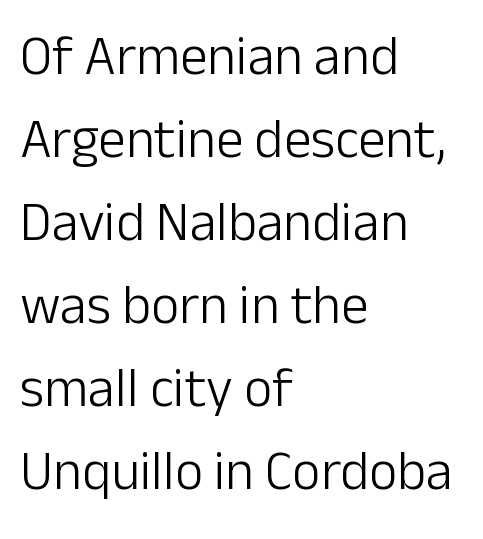
{"serif": "no", "italic": "no", "bold": "no", "weight": "light", "width": "normal", "stroke_contrast": "low", "x_height": "medium", "monospaced": "no", "underline": "no", "align": "left", "line_spacing": "normal", "line_spacing_ratio": 1.51, "letter_spacing": "normal", "letter_spacing_em": 0.0, "glyph_px": 55}
